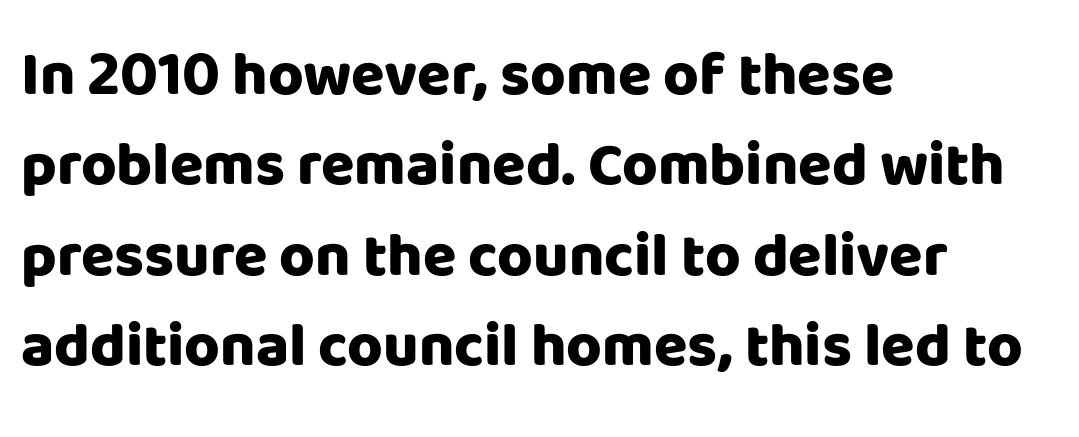
{"serif": "no", "italic": "no", "bold": "yes", "weight": "heavy", "width": "normal", "stroke_contrast": "low", "x_height": "large", "monospaced": "no", "underline": "no", "align": "left", "line_spacing": "normal", "line_spacing_ratio": 1.48, "letter_spacing": "normal", "letter_spacing_em": 0.0, "glyph_px": 61}
